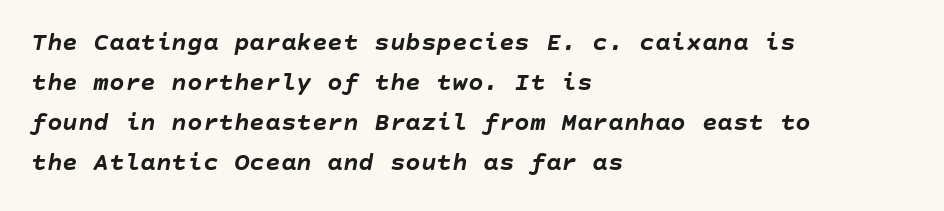
{"italic": "yes", "lean": "right", "slant_degrees": 10, "bold": "yes", "underline": "no", "align": "left", "line_spacing": "normal", "line_spacing_ratio": 1.54, "letter_spacing": "normal", "letter_spacing_em": 0.0, "glyph_px": 26}
